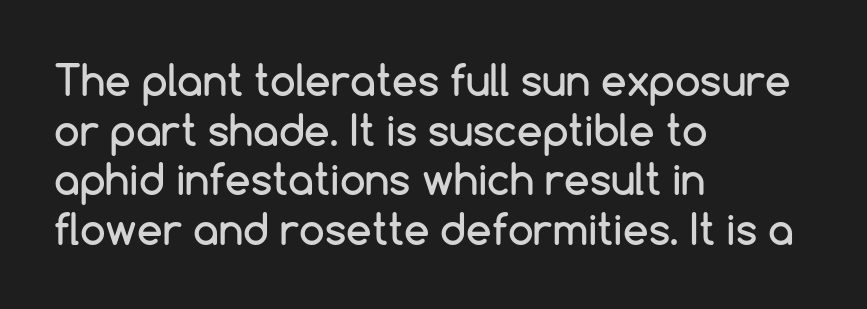
{"serif": "no", "italic": "no", "width": "normal", "stroke_contrast": "low", "x_height": "medium", "monospaced": "no", "underline": "no", "align": "left", "line_spacing_ratio": 1.21, "letter_spacing": "normal", "letter_spacing_em": 0.0, "glyph_px": 41}
